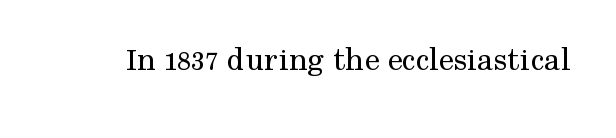
The image shows 34 px regular-weight serif type, upright; set normal letter spacing, not underlined; medium stroke contrast and a medium x-height.
